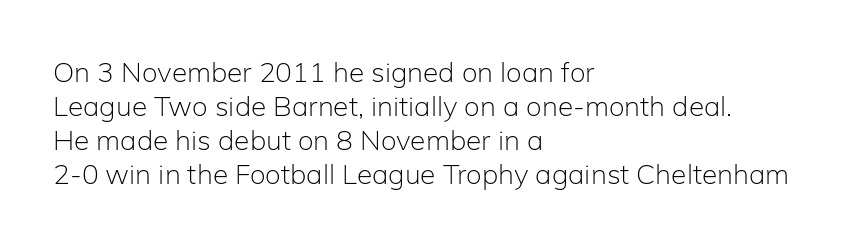
{"serif": "no", "italic": "no", "bold": "no", "weight": "light", "width": "normal", "stroke_contrast": "low", "x_height": "medium", "monospaced": "no", "underline": "no", "align": "left", "line_spacing_ratio": 1.21, "letter_spacing": "normal", "letter_spacing_em": 0.0, "glyph_px": 28}
